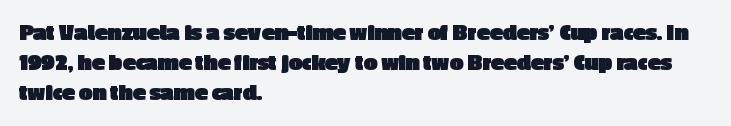
The image shows 24 px bold type, upright; set left-aligned, line spacing 1.24x, normal letter spacing, not underlined.
